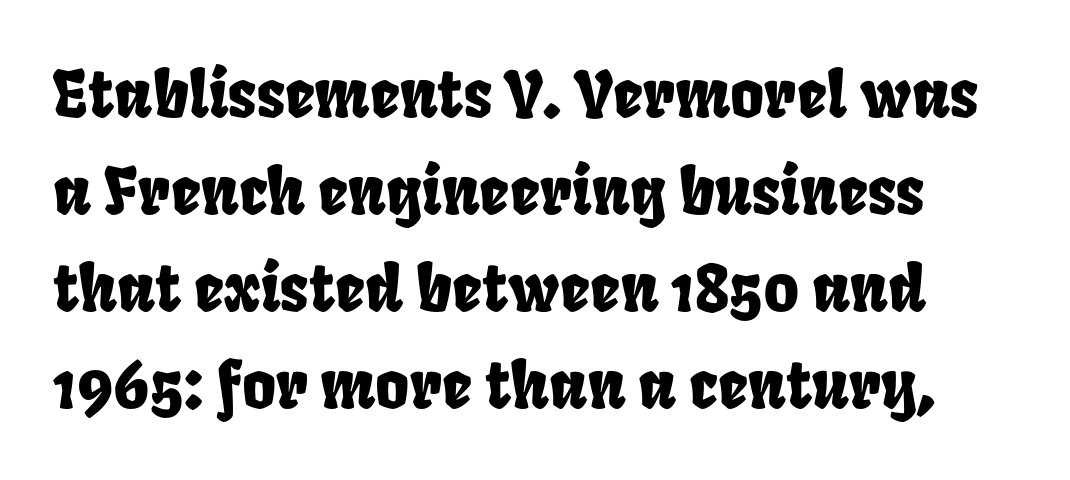
The image shows 65 px condensed type; set normal line spacing (1.49x), normal letter spacing, not underlined; low stroke contrast and a large x-height.
